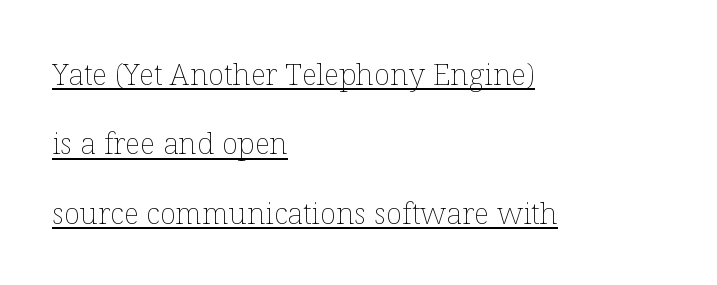
Q: Is the text bold? A: No.
Q: Is the text italic (slanted)? A: No, it is upright.
Q: Is the text underlined? A: Yes.
Q: How is the paragraph aligned? A: Left-aligned.
Q: Is the spacing between letters normal or unusually wide? A: Normal.
Q: Is the spacing between lines tight, normal or loose? A: Loose.
Q: Width (condensed, normal, or wide)? A: Normal.
Q: Stroke contrast? A: Low.
Q: x-height? A: Medium.
Q: Monospaced? A: No.
